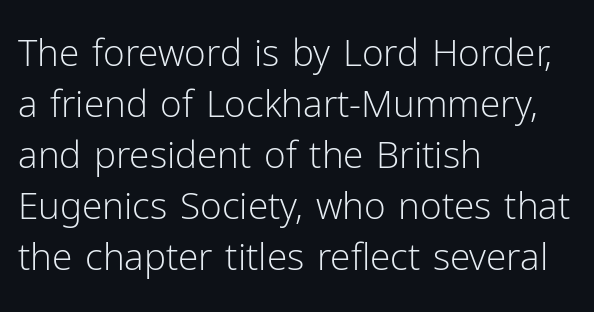
Posture: straight, roman, zero tilt. The face looks like a standard text weight, possibly lighter. Do the characters align in a grid? No, the font is proportional. Just letters on the line, the space beneath them empty. This sample keeps an unexceptional amount of space between lines.
